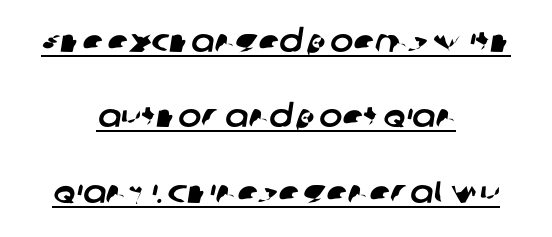
Q: Is the typeface a serif or a sans-serif typeface? A: Sans-serif.
Q: Is the text underlined? A: Yes.
Q: How is the paragraph aligned? A: Centered.
Q: Is the spacing between letters normal or unusually wide? A: Normal.
Q: Is the spacing between lines tight, normal or loose? A: Loose.
Q: Width (condensed, normal, or wide)? A: Normal.
Q: Stroke contrast? A: Low.
Q: x-height? A: Large.
Q: Monospaced? A: No.
